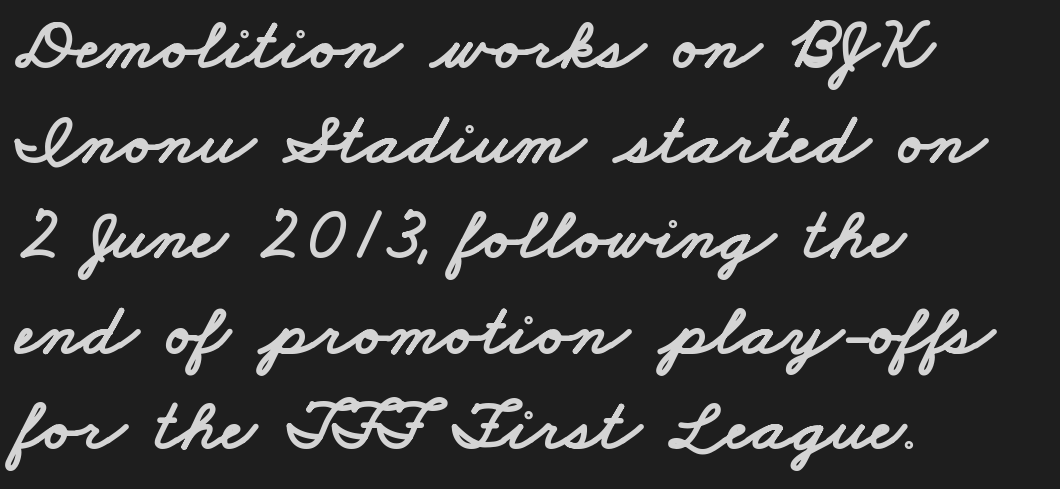
The image shows 75 px wide sans-serif type; set left-aligned, normal line spacing (1.27x), normal letter spacing, not underlined; low stroke contrast and a small x-height.
